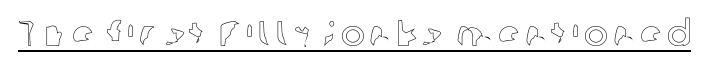
Q: Is the text italic (slanted)? A: No, it is upright.
Q: Is the text underlined? A: Yes.
Q: Width (condensed, normal, or wide)? A: Normal.
Q: x-height? A: Medium.
Q: Monospaced? A: No.
